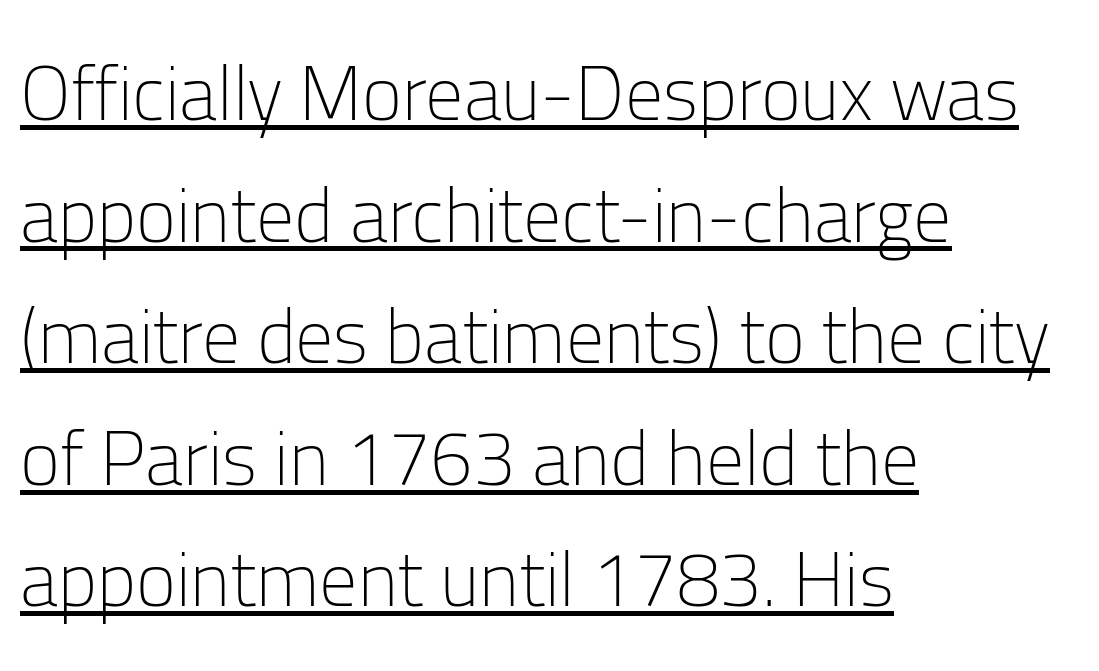
{"serif": "no", "italic": "no", "bold": "no", "weight": "light", "width": "normal", "stroke_contrast": "low", "x_height": "medium", "monospaced": "no", "underline": "yes", "align": "left", "line_spacing": "normal", "line_spacing_ratio": 1.6, "letter_spacing": "normal", "letter_spacing_em": 0.0, "glyph_px": 76}
